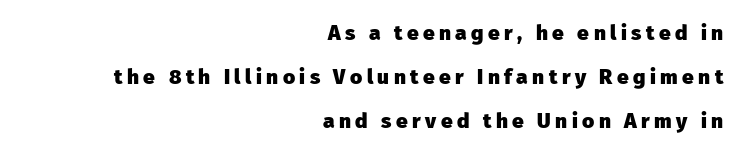
The image shows 21 px bold type, upright; set right-aligned, loose line spacing (2.1x), unusually wide letter spacing (+0.21 em), not underlined.
